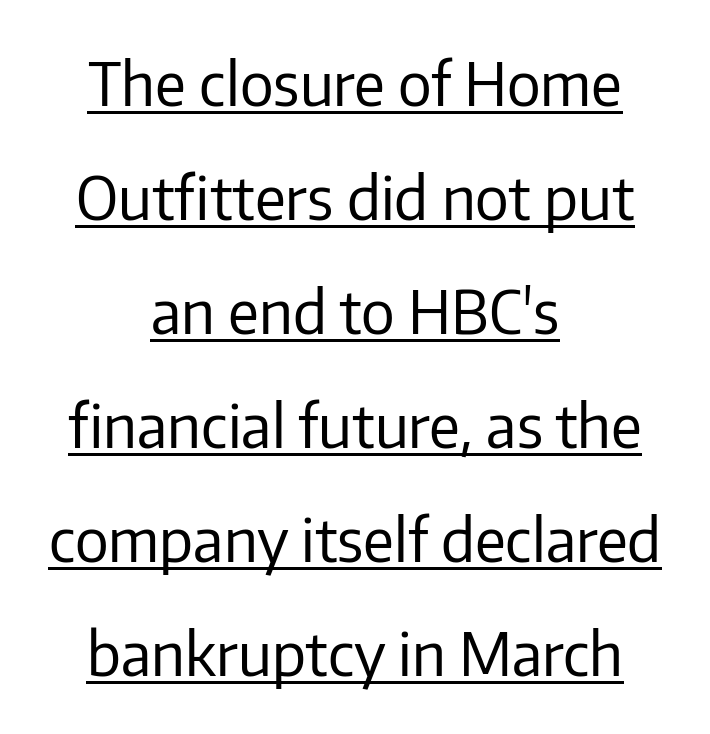
{"serif": "no", "italic": "no", "bold": "no", "weight": "regular", "width": "normal", "stroke_contrast": "low", "x_height": "medium", "monospaced": "no", "underline": "yes", "align": "center", "line_spacing": "loose", "line_spacing_ratio": 1.9, "letter_spacing": "normal", "letter_spacing_em": 0.0, "glyph_px": 60}
